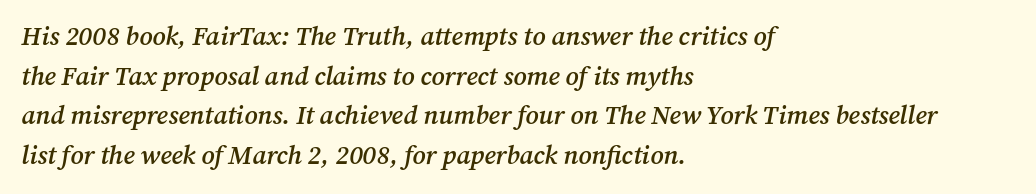
Q: Is the text bold? A: Semi-bold.
Q: Is the text italic (slanted)? A: Yes, it leans right by about 12 degrees.
Q: Is the text underlined? A: No.
Q: How is the paragraph aligned? A: Left-aligned.
Q: Is the spacing between letters normal or unusually wide? A: Normal.
Q: Is the spacing between lines tight, normal or loose? A: Normal.
